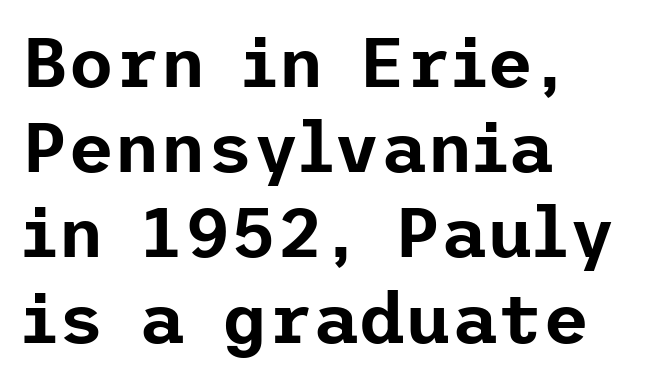
Typeset ragged right — the left edge is the straight one. Quick note: not italic, upright. Classification — sans serif. The gap between lines stays unmarked. Does extra space separate the letters? No, they use regular spacing.
